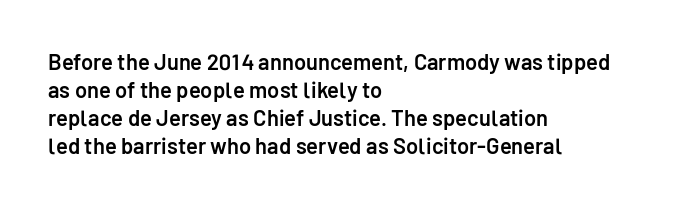
Q: Is the text bold? A: Semi-bold.
Q: Is the text italic (slanted)? A: No, it is upright.
Q: Is the text underlined? A: No.
Q: How is the paragraph aligned? A: Left-aligned.
Q: Is the spacing between letters normal or unusually wide? A: Normal.
Q: Is the spacing between lines tight, normal or loose? A: Normal.
